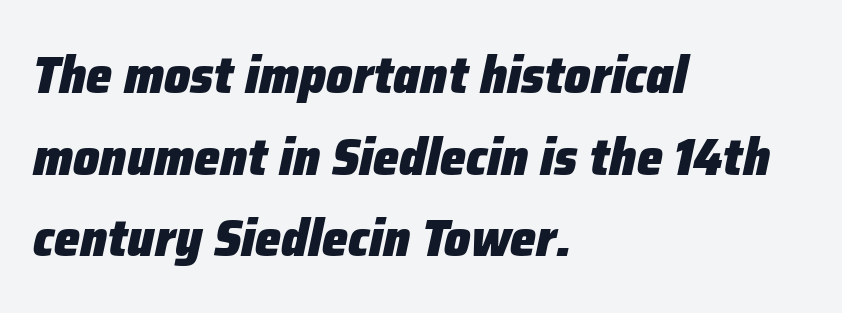
{"italic": "yes", "lean": "right", "slant_degrees": 12, "bold": "yes", "weight": "heavy", "width": "normal", "stroke_contrast": "low", "x_height": "medium", "monospaced": "no", "underline": "no", "align": "left", "line_spacing": "normal", "line_spacing_ratio": 1.57, "letter_spacing": "normal", "letter_spacing_em": 0.0, "glyph_px": 52}
